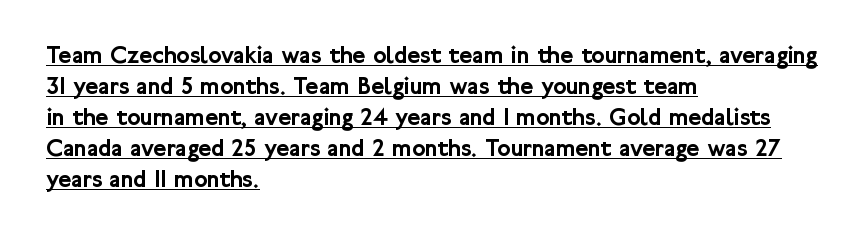
The image shows 25 px text type, upright; set left-aligned, line spacing 1.24x, normal letter spacing, underlined.
